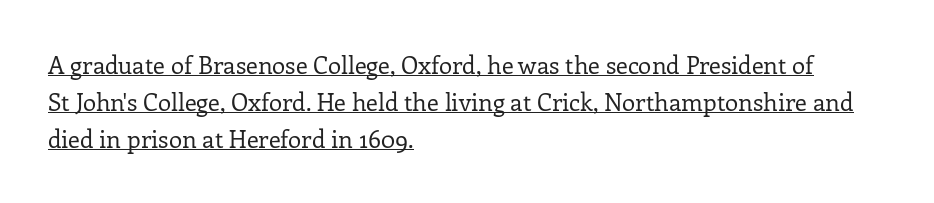
A typesetter would mark this as roman, not italic. The passage shown stacks its lines at a standard gap. The face used here appears with an underline applied. In CSS terms this would be text-align: left.
